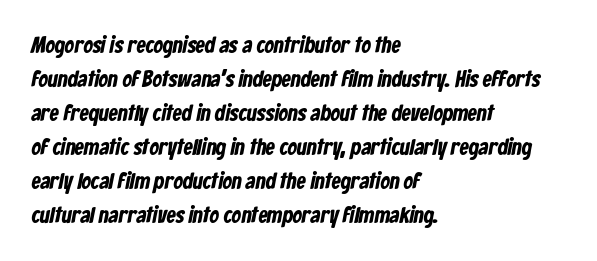
Q: Is the text underlined? A: No.
Q: How is the paragraph aligned? A: Left-aligned.
Q: Is the spacing between letters normal or unusually wide? A: Normal.
Q: Is the spacing between lines tight, normal or loose? A: Normal.
